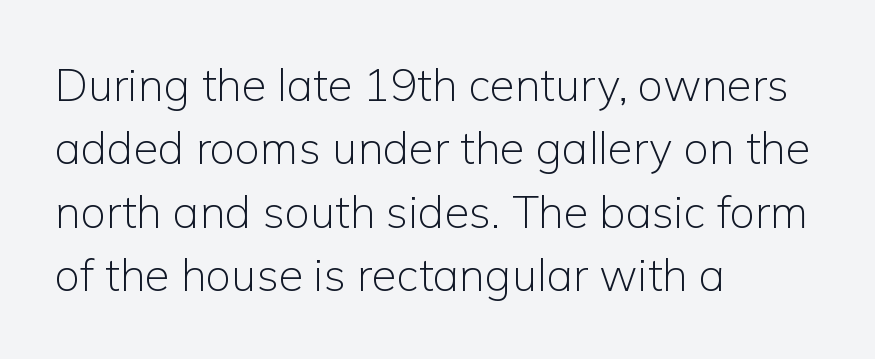
Q: Is the text bold? A: No.
Q: Is the text italic (slanted)? A: No, it is upright.
Q: Is the typeface a serif or a sans-serif typeface? A: Sans-serif.
Q: Is the text underlined? A: No.
Q: How is the paragraph aligned? A: Left-aligned.
Q: Is the spacing between letters normal or unusually wide? A: Normal.
Q: Is the spacing between lines tight, normal or loose? A: Normal.
Q: Width (condensed, normal, or wide)? A: Normal.
Q: Stroke contrast? A: Low.
Q: x-height? A: Medium.
Q: Monospaced? A: No.
